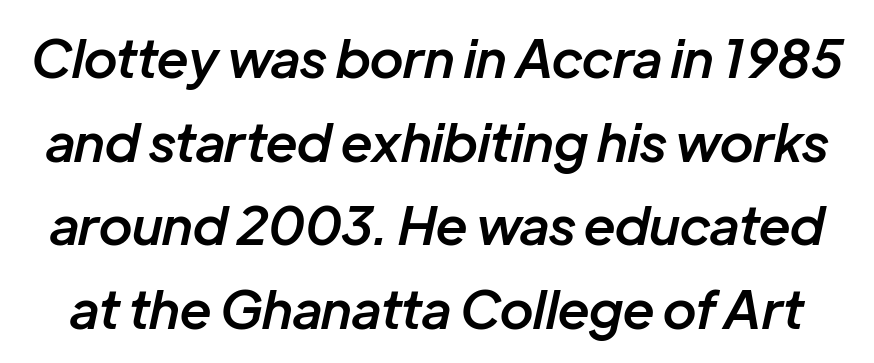
Think of a printed novel: that variable character pitch is what you see here. Regular leading. Yep, that's italic — everything's leaning. Glance below the letters and you will spot only blank space. Here the glyphs are tracked normally, forming tight word shapes.
